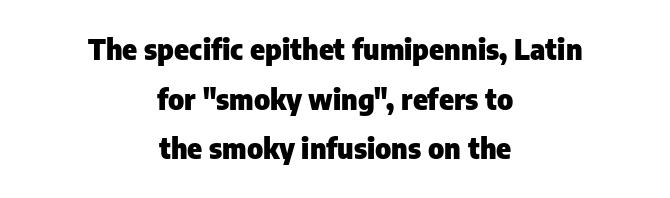
Q: Is the text bold? A: Yes.
Q: Is the text italic (slanted)? A: No, it is upright.
Q: Is the typeface a serif or a sans-serif typeface? A: Sans-serif.
Q: Is the text underlined? A: No.
Q: How is the paragraph aligned? A: Centered.
Q: Is the spacing between letters normal or unusually wide? A: Normal.
Q: Width (condensed, normal, or wide)? A: Normal.
Q: Stroke contrast? A: Low.
Q: x-height? A: Medium.
Q: Monospaced? A: No.
